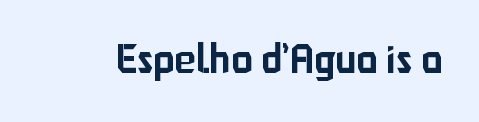
Every stem runs plumb, perpendicular to the baseline. The foot of each line stays bare and open. Here the designer chose a conventional face with non-uniform glyph widths. This rendering leaves character spacing at its baseline value.
